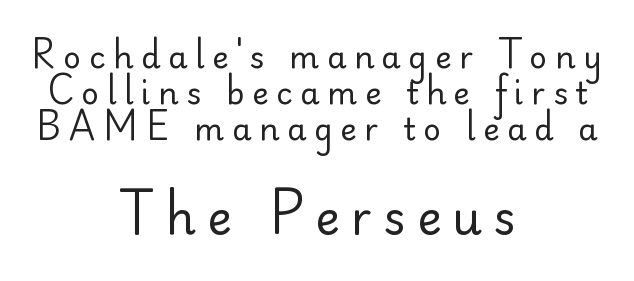
The image shows 46 px regular-weight sans-serif type, upright; set centered, line spacing 1.16x, unusually wide letter spacing (+0.25 em), not underlined; the second (bottom) block is 1.48x larger; low stroke contrast and a small x-height.
